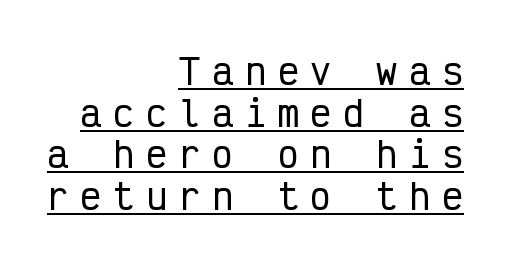
{"serif": "no", "italic": "no", "width": "condensed", "stroke_contrast": "low", "x_height": "medium", "monospaced": "yes", "underline": "yes", "align": "right", "line_spacing_ratio": 1.19, "letter_spacing": "wide", "letter_spacing_em": 0.34, "glyph_px": 35}
